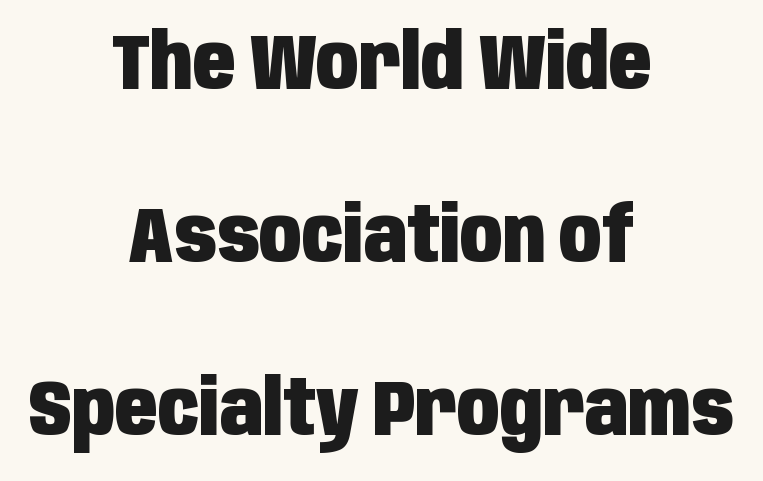
Q: Is the text bold? A: Yes.
Q: Is the text italic (slanted)? A: No, it is upright.
Q: Is the typeface a serif or a sans-serif typeface? A: Sans-serif.
Q: Is the text underlined? A: No.
Q: How is the paragraph aligned? A: Centered.
Q: Is the spacing between letters normal or unusually wide? A: Normal.
Q: Is the spacing between lines tight, normal or loose? A: Loose.
Q: Width (condensed, normal, or wide)? A: Condensed.
Q: Stroke contrast? A: Low.
Q: x-height? A: Large.
Q: Monospaced? A: No.
